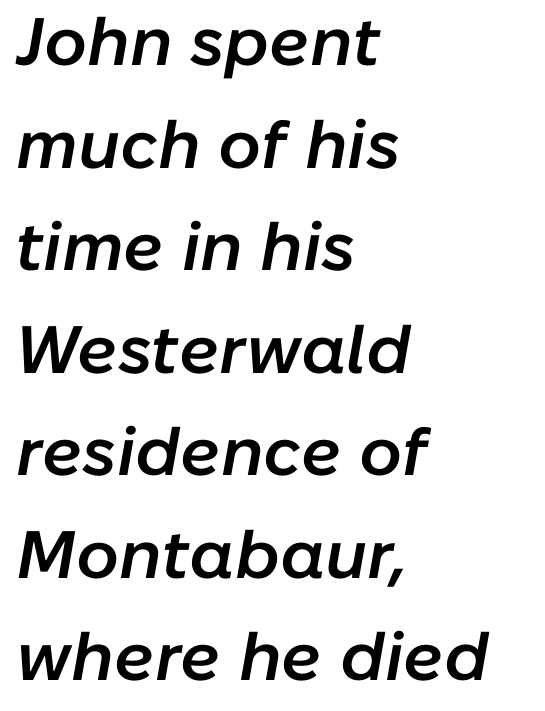
Q: Is the text bold? A: Semi-bold.
Q: Is the text italic (slanted)? A: Yes, it leans right by about 10 degrees.
Q: Is the text underlined? A: No.
Q: How is the paragraph aligned? A: Left-aligned.
Q: Is the spacing between letters normal or unusually wide? A: Normal.
Q: Is the spacing between lines tight, normal or loose? A: Normal.
Q: Width (condensed, normal, or wide)? A: Normal.
Q: Stroke contrast? A: Low.
Q: x-height? A: Medium.
Q: Monospaced? A: No.
